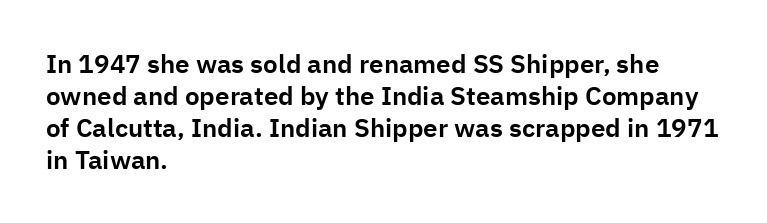
Q: Is the text italic (slanted)? A: No, it is upright.
Q: Is the text underlined? A: No.
Q: How is the paragraph aligned? A: Left-aligned.
Q: Is the spacing between letters normal or unusually wide? A: Normal.
